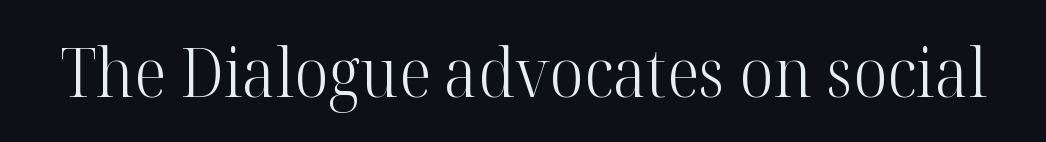
{"serif": "yes", "italic": "no", "bold": "no", "weight": "light", "width": "normal", "stroke_contrast": "high", "x_height": "medium", "monospaced": "no", "underline": "no", "letter_spacing": "normal", "letter_spacing_em": 0.0, "glyph_px": 67}
